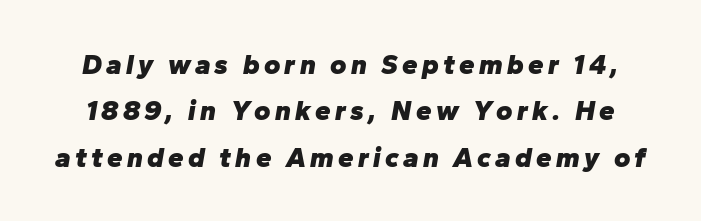
As a designer I'd log this as weight 700, bold. Proportional: the letters do not fall into vertical columns. Posture: slanted. The specimen omits any rule beneath the text block's lines.
